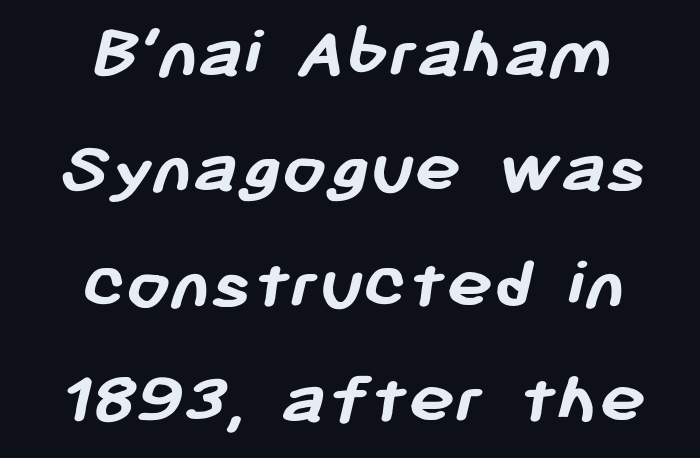
The image shows 78 px semibold sans-serif type; set centered, normal line spacing (1.48x), normal letter spacing, not underlined; low stroke contrast and a medium x-height.
